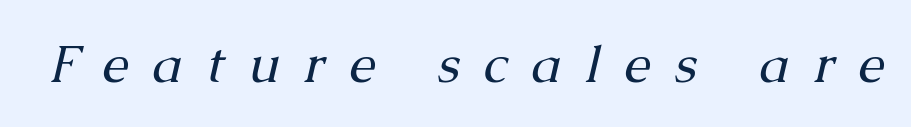
The glyphs are unaccompanied by any horizontal stroke below them. Posture: slanted. No extra ink here — the face is not bold. Stroke terminals: seriffed. Substantial extra tracking has been applied to these lines. Spacing verdict: proportional, widths tailored to each character.
